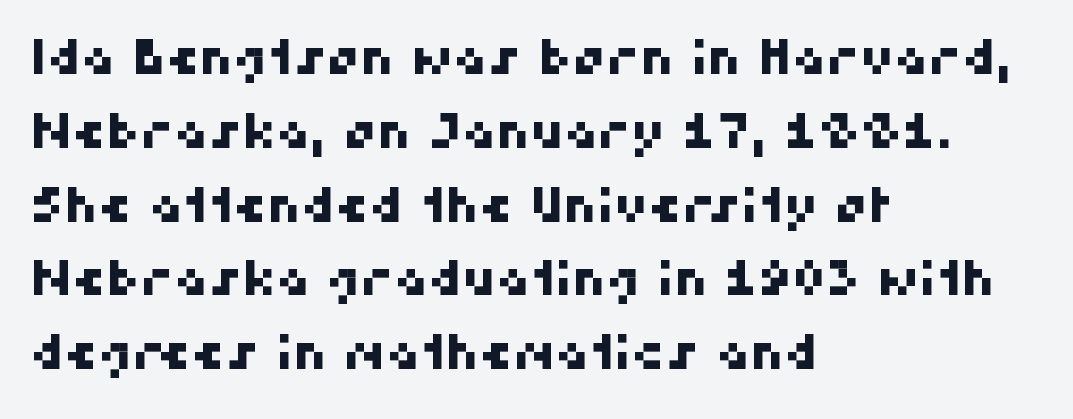
{"serif": "no", "width": "normal", "stroke_contrast": "high", "x_height": "medium", "monospaced": "no", "underline": "no", "align": "left", "line_spacing": "normal", "line_spacing_ratio": 1.57, "letter_spacing": "normal", "letter_spacing_em": 0.0, "glyph_px": 47}
